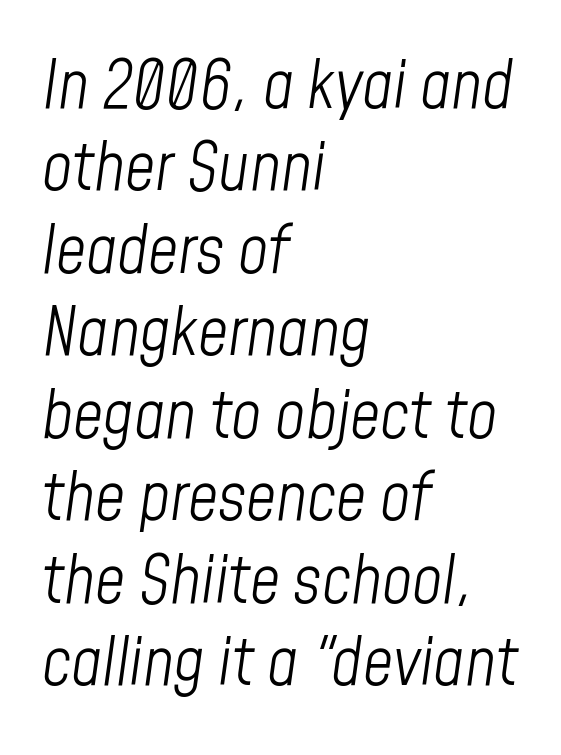
Q: Is the text bold? A: No.
Q: Is the text italic (slanted)? A: Yes, it leans right by about 8 degrees.
Q: Is the text underlined? A: No.
Q: How is the paragraph aligned? A: Left-aligned.
Q: Is the spacing between letters normal or unusually wide? A: Normal.
Q: Is the spacing between lines tight, normal or loose? A: Normal.
Q: Width (condensed, normal, or wide)? A: Condensed.
Q: Stroke contrast? A: Low.
Q: x-height? A: Medium.
Q: Monospaced? A: No.
